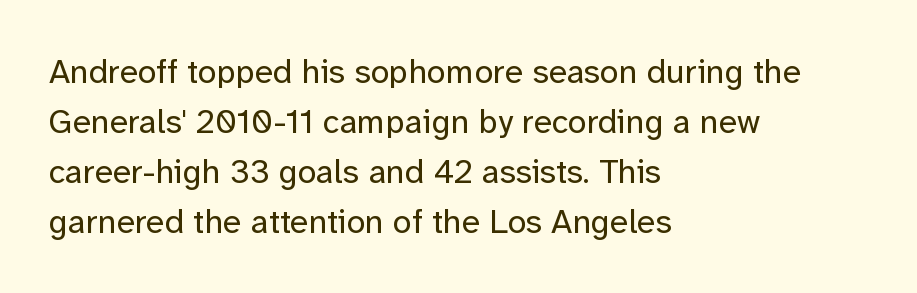
Q: Is the text bold? A: No.
Q: Is the text italic (slanted)? A: No, it is upright.
Q: Is the typeface a serif or a sans-serif typeface? A: Sans-serif.
Q: Is the text underlined? A: No.
Q: How is the paragraph aligned? A: Left-aligned.
Q: Is the spacing between letters normal or unusually wide? A: Normal.
Q: Is the spacing between lines tight, normal or loose? A: Normal.
Q: Width (condensed, normal, or wide)? A: Normal.
Q: Stroke contrast? A: Low.
Q: x-height? A: Medium.
Q: Monospaced? A: No.
